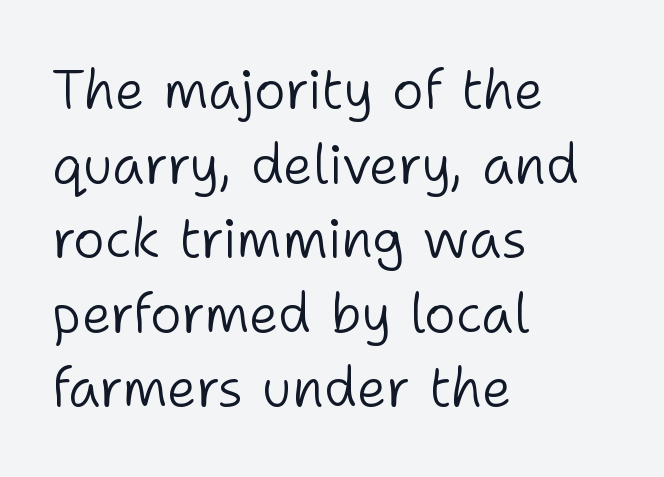
The image shows 54 px light sans-serif type, upright; set left-aligned, normal line spacing (1.38x), normal letter spacing, not underlined; low stroke contrast and a medium x-height.
